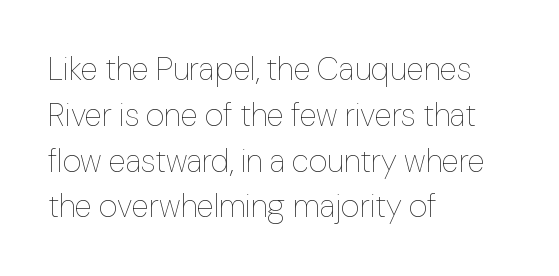
The image shows 32 px thin type, upright; set left-aligned, normal line spacing (1.43x), normal letter spacing, not underlined; low stroke contrast and a medium x-height.
